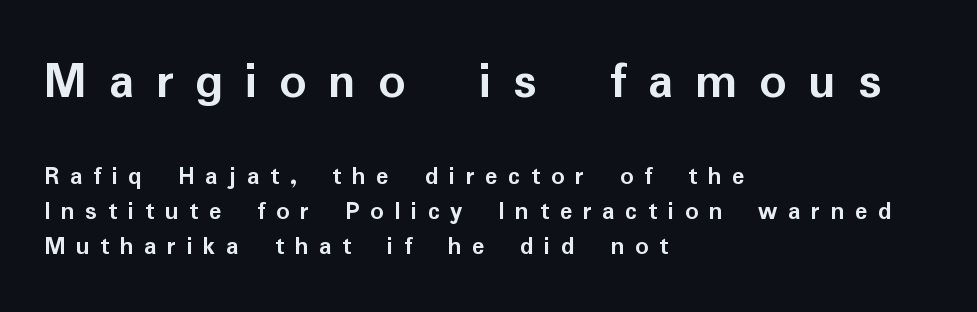
The image shows 53 px semibold sans-serif type, upright; set left-aligned, normal line spacing (1.35x), unusually wide letter spacing (+0.41 em), not underlined; the first (top) block is 2.04x larger; low stroke contrast and a medium x-height.
